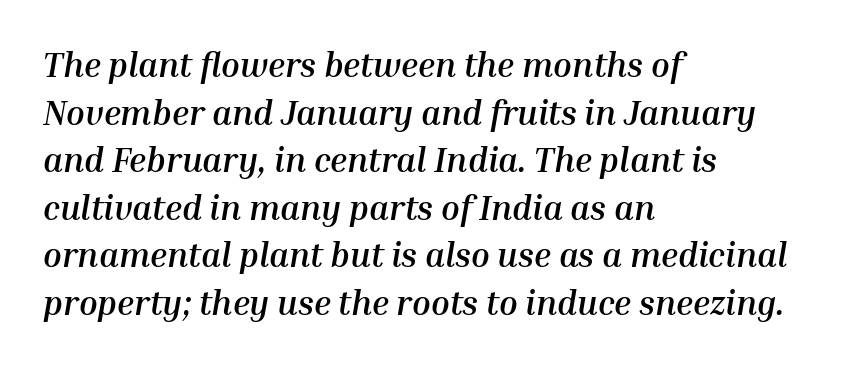
Q: Is the text bold? A: Yes.
Q: Is the text italic (slanted)? A: Yes, it leans right by about 10 degrees.
Q: Is the text underlined? A: No.
Q: How is the paragraph aligned? A: Left-aligned.
Q: Is the spacing between letters normal or unusually wide? A: Normal.
Q: Is the spacing between lines tight, normal or loose? A: Normal.
Q: Width (condensed, normal, or wide)? A: Normal.
Q: Stroke contrast? A: Medium.
Q: x-height? A: Medium.
Q: Monospaced? A: No.
